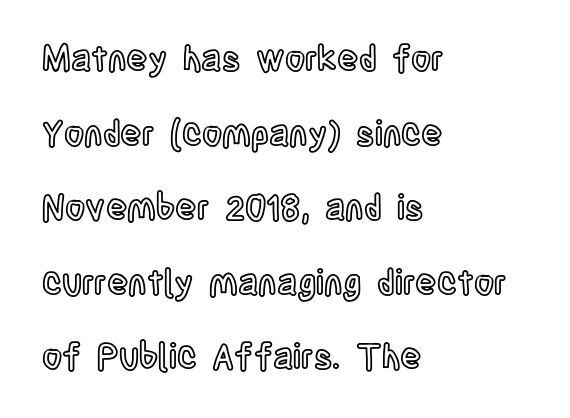
Vertically, the passage feels expansive, rows floating well apart. The lines are quadded left. The strip under each line holds only bare page. Glyph-to-glyph distance matches everyday printed text. A typesetter would call this proportional, since set widths differ per character. Ascenders rise straight up at ninety degrees.
